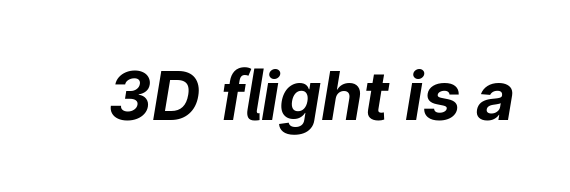
{"serif": "no", "bold": "yes", "weight": "bold", "width": "normal", "stroke_contrast": "low", "x_height": "medium", "monospaced": "no", "underline": "no", "letter_spacing": "normal", "letter_spacing_em": 0.0, "glyph_px": 67}
